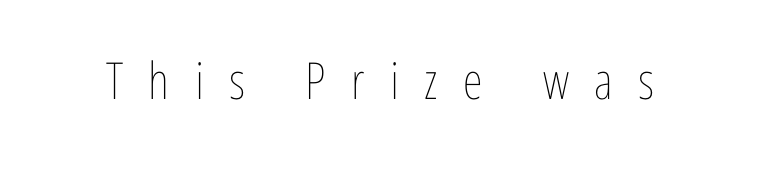
Heaviness? Minimal to ordinary, like unemphasized prose. No word sits above an underline. Spacing verdict: proportional, widths tailored to each character. Words appear elongated and porous because spacing is wide.
